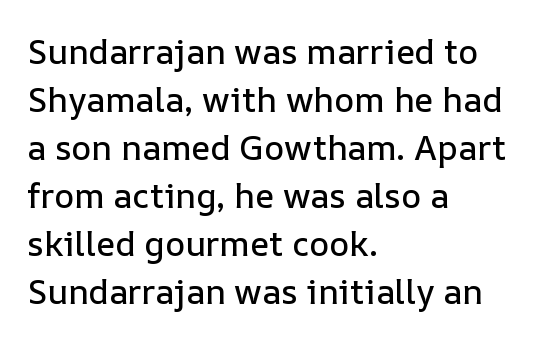
{"italic": "no", "width": "normal", "stroke_contrast": "low", "x_height": "medium", "monospaced": "no", "underline": "no", "align": "left", "line_spacing": "normal", "line_spacing_ratio": 1.41, "letter_spacing": "normal", "letter_spacing_em": 0.0, "glyph_px": 34}
